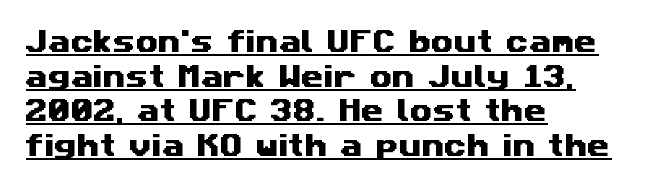
Q: Is the text underlined? A: Yes.
Q: How is the paragraph aligned? A: Left-aligned.
Q: Is the spacing between letters normal or unusually wide? A: Normal.
Q: Is the spacing between lines tight, normal or loose? A: Normal.
